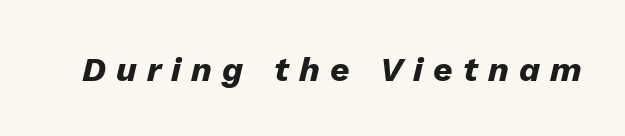
{"italic": "yes", "lean": "right", "slant_degrees": 13, "bold": "yes", "weight": "heavy", "width": "normal", "stroke_contrast": "low", "x_height": "medium", "monospaced": "no", "underline": "no", "letter_spacing": "wide", "letter_spacing_em": 0.3, "glyph_px": 34}
